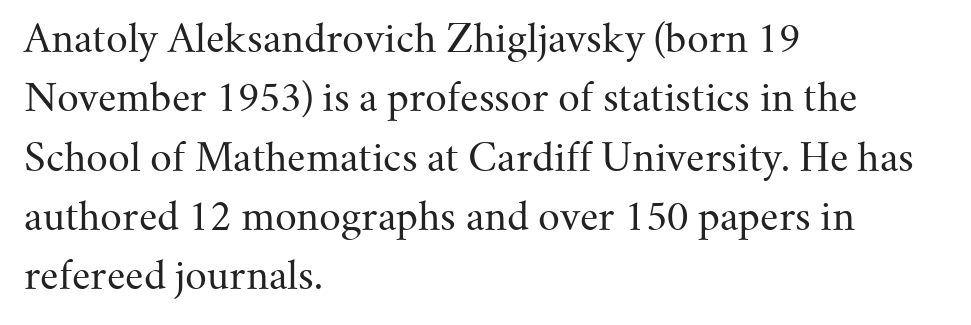
The image shows 38 px regular-weight serif type, upright; set left-aligned, normal line spacing (1.56x), normal letter spacing, not underlined; medium stroke contrast and a small x-height.
